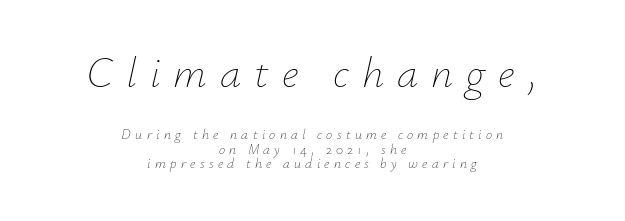
You could not count columns in this text — the font is proportionally spaced. The type is letterspaced generously, with wide tracking. Is the type slanted? Yes — the strokes lean at a clear angle. Both edges are ragged and mirror each other, which tells us the setting is centered. Vertical spacing — tight. Any mark beneath the type? The region is blank.
